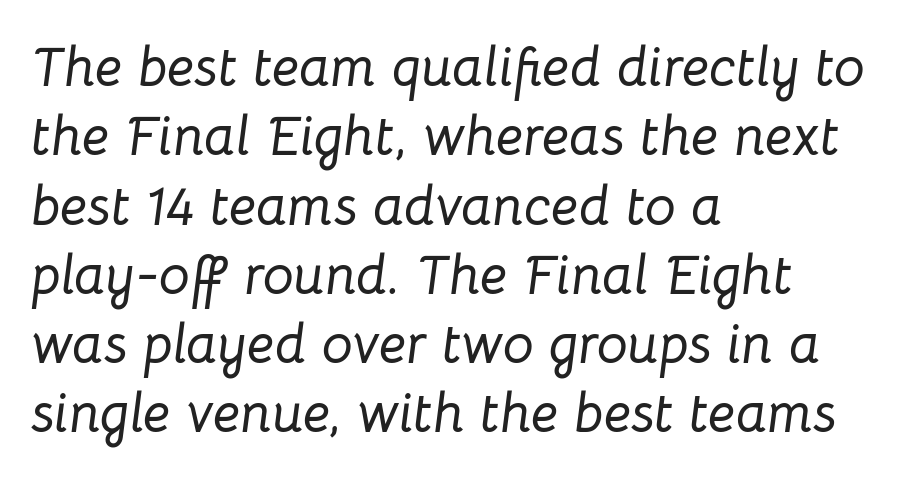
Clear beneath every line of the passage. The type is set solid horizontally, with unmodified tracking. This sample uses an oblique cut, with every glyph tilted off the vertical. Horizontally, the lines are justified to the leading edge only.
